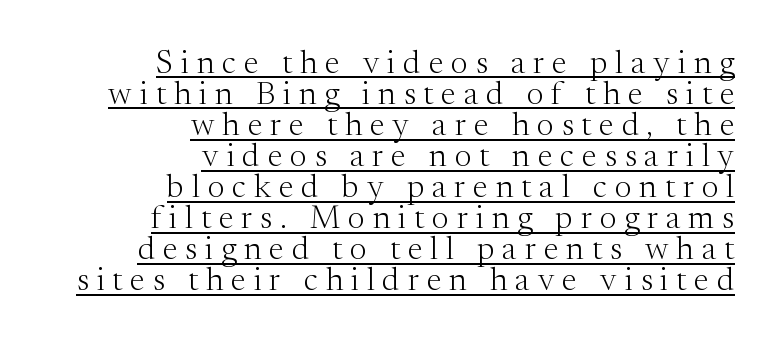
Q: Is the text bold? A: No.
Q: Is the text italic (slanted)? A: No, it is upright.
Q: Is the typeface a serif or a sans-serif typeface? A: Serif.
Q: Is the text underlined? A: Yes.
Q: How is the paragraph aligned? A: Right-aligned.
Q: Is the spacing between letters normal or unusually wide? A: Unusually wide.
Q: Is the spacing between lines tight, normal or loose? A: Tight.
Q: Width (condensed, normal, or wide)? A: Normal.
Q: Stroke contrast? A: Medium.
Q: x-height? A: Medium.
Q: Monospaced? A: No.
